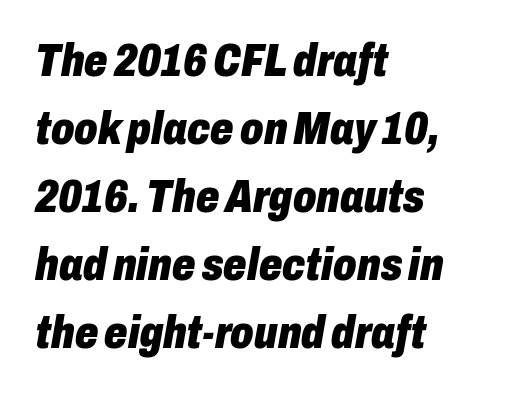
The image shows 46 px heavy, condensed type, italic (leaning right); set left-aligned, normal line spacing (1.48x), normal letter spacing, not underlined; low stroke contrast and a medium x-height.
